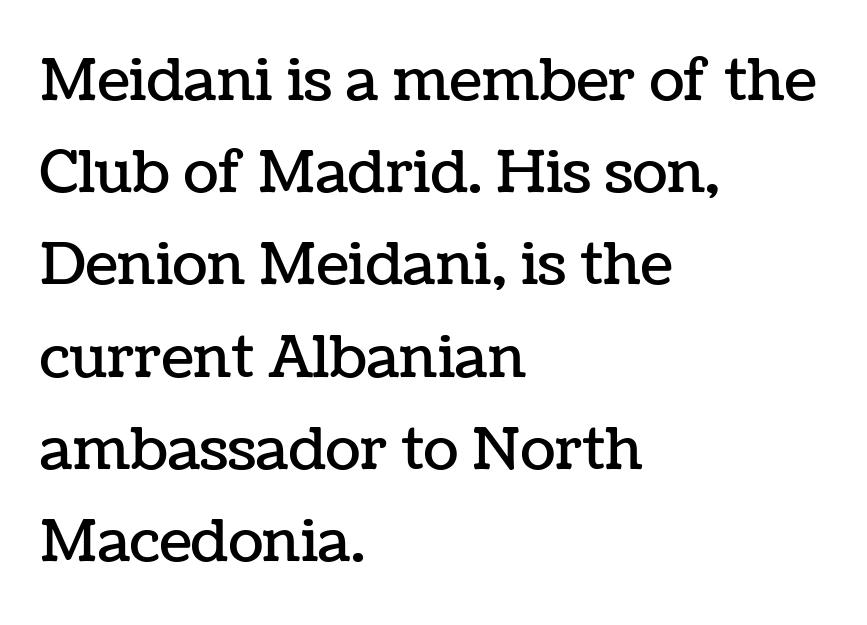
The image shows 58 px text type, upright; set left-aligned, normal line spacing (1.59x), normal letter spacing, not underlined; low stroke contrast and a medium x-height.
